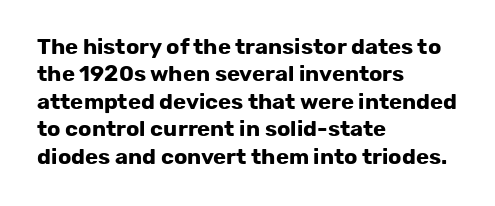
Only glyphs here, with clear space below each row. The type sits square on the baseline with zero lean. Short note: letters normally spaced. Summary of vertical rhythm: regular, with standard interline spacing. Thick stems and heavy bowls — unmistakably bold. Short and long lines alike share a common starting point at left.
